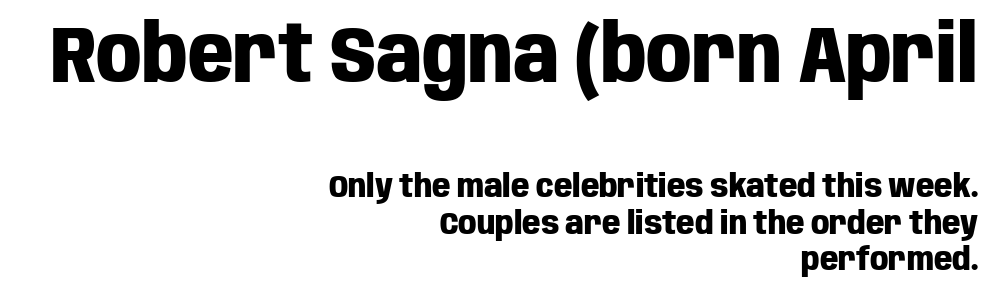
{"serif": "no", "italic": "no", "bold": "yes", "weight": "heavy", "width": "condensed", "stroke_contrast": "low", "x_height": "large", "monospaced": "no", "underline": "no", "align": "right", "line_spacing": "tight", "line_spacing_ratio": 1.13, "letter_spacing": "normal", "letter_spacing_em": 0.0, "larger_block": "first", "size_ratio": 2.47, "glyph_px": 79}
